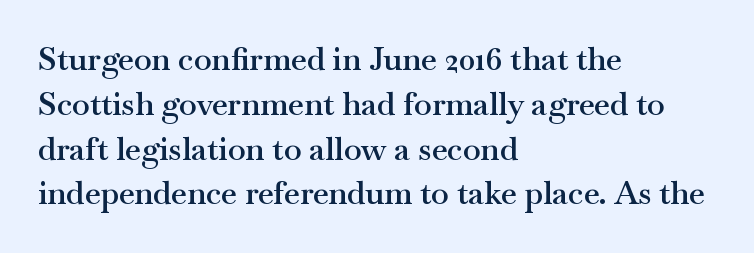
There is no visible air inserted between adjacent glyphs. The font family rendered here belongs to the serif group. The block of text has a typical density, with ordinary space between rows. Think of a printed novel: that variable character pitch is what you see here.
